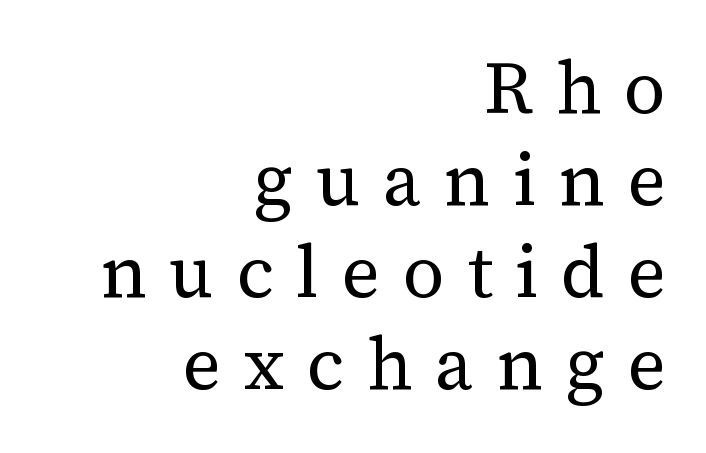
Ordinary non-slanted type is in use. Spacing between characters has been opened up far beyond the box default. To sum up the face: it has serifs. The words here are not underlined. Teacher's note: observe the even right margin — that is flush-right alignment.
